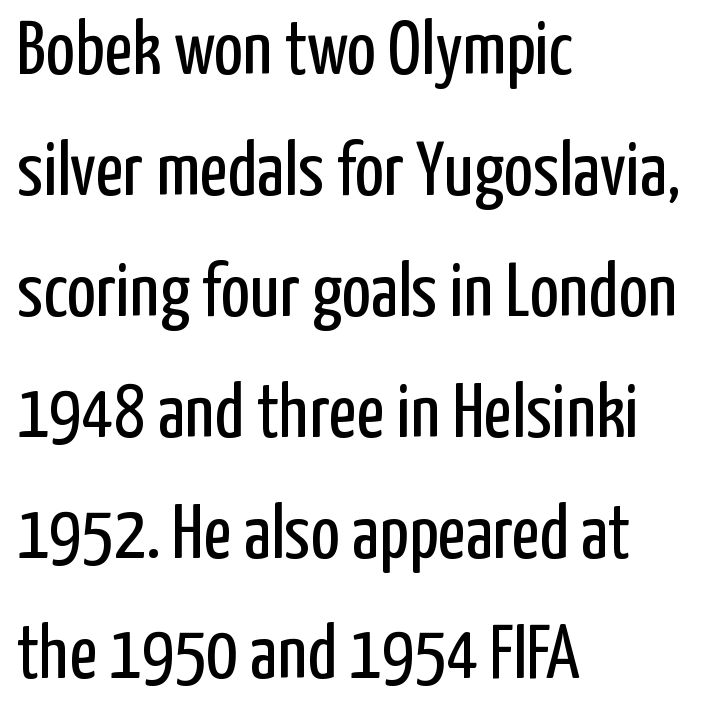
{"serif": "no", "italic": "no", "bold": "no", "weight": "regular", "width": "condensed", "stroke_contrast": "low", "x_height": "medium", "monospaced": "no", "underline": "no", "align": "left", "line_spacing": "normal", "line_spacing_ratio": 1.57, "letter_spacing": "normal", "letter_spacing_em": 0.0, "glyph_px": 77}
